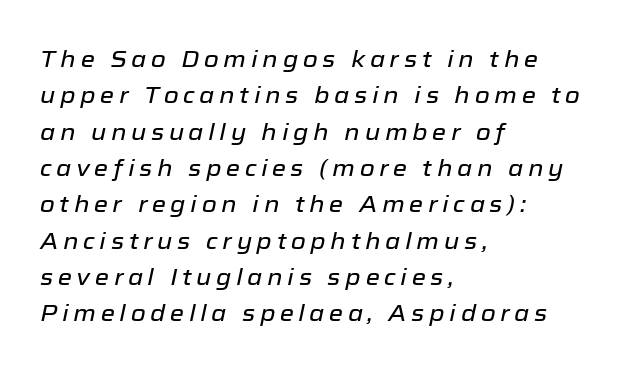
Q: Is the text italic (slanted)? A: Yes, it leans right by about 12 degrees.
Q: Is the text underlined? A: No.
Q: How is the paragraph aligned? A: Left-aligned.
Q: Is the spacing between letters normal or unusually wide? A: Unusually wide.
Q: Is the spacing between lines tight, normal or loose? A: Normal.
